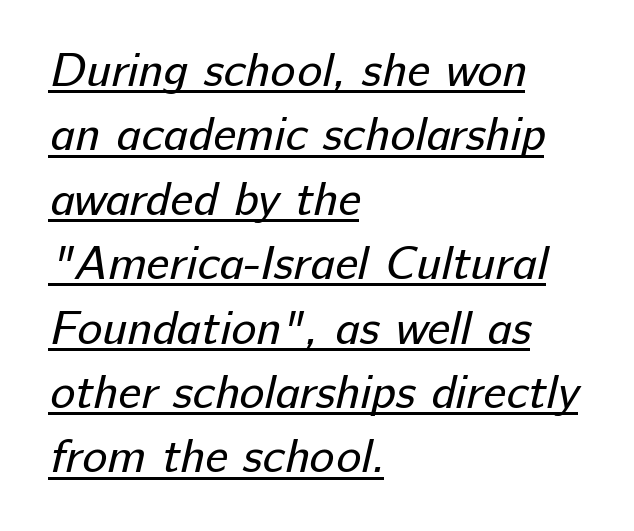
The image shows 47 px regular-weight sans-serif type; set left-aligned, normal line spacing (1.37x), normal letter spacing, underlined; low stroke contrast and a medium x-height.
